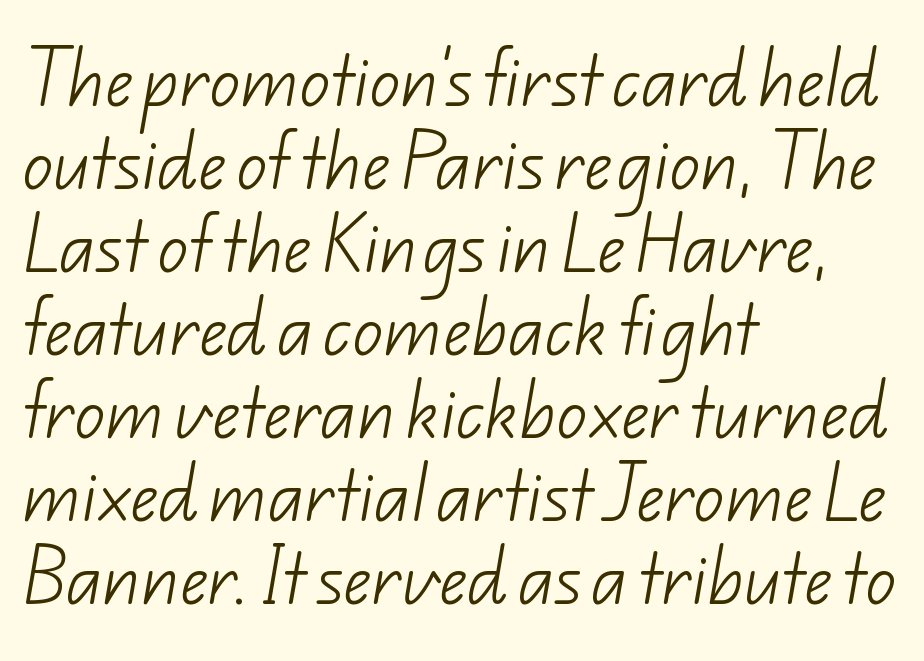
Q: Is the text bold? A: No.
Q: Is the typeface a serif or a sans-serif typeface? A: Sans-serif.
Q: Is the text underlined? A: No.
Q: How is the paragraph aligned? A: Left-aligned.
Q: Is the spacing between letters normal or unusually wide? A: Normal.
Q: Is the spacing between lines tight, normal or loose? A: Normal.
Q: Width (condensed, normal, or wide)? A: Normal.
Q: Stroke contrast? A: Low.
Q: x-height? A: Small.
Q: Monospaced? A: No.
